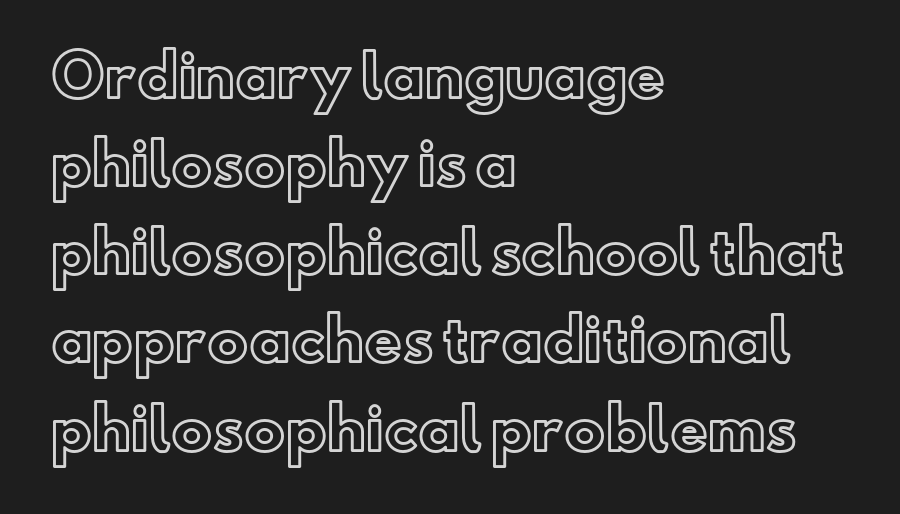
Q: Is the text italic (slanted)? A: No, it is upright.
Q: Is the text underlined? A: No.
Q: How is the paragraph aligned? A: Left-aligned.
Q: Is the spacing between letters normal or unusually wide? A: Normal.
Q: Is the spacing between lines tight, normal or loose? A: Normal.
Q: Width (condensed, normal, or wide)? A: Normal.
Q: x-height? A: Small.
Q: Monospaced? A: No.
